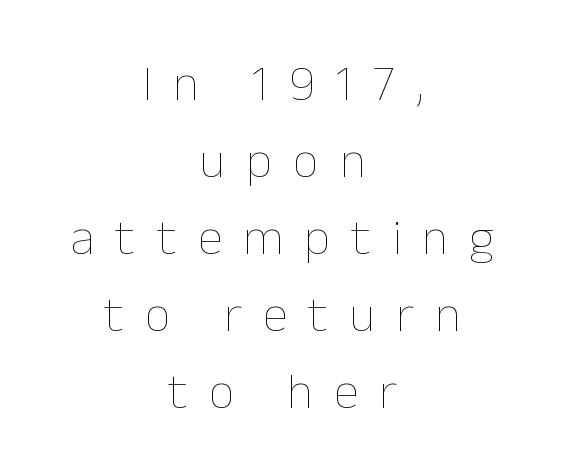
Q: Is the text bold? A: No.
Q: Is the text italic (slanted)? A: No, it is upright.
Q: Is the text underlined? A: No.
Q: How is the paragraph aligned? A: Centered.
Q: Is the spacing between letters normal or unusually wide? A: Unusually wide.
Q: Is the spacing between lines tight, normal or loose? A: Normal.
Q: Width (condensed, normal, or wide)? A: Normal.
Q: Stroke contrast? A: Low.
Q: x-height? A: Medium.
Q: Monospaced? A: No.
